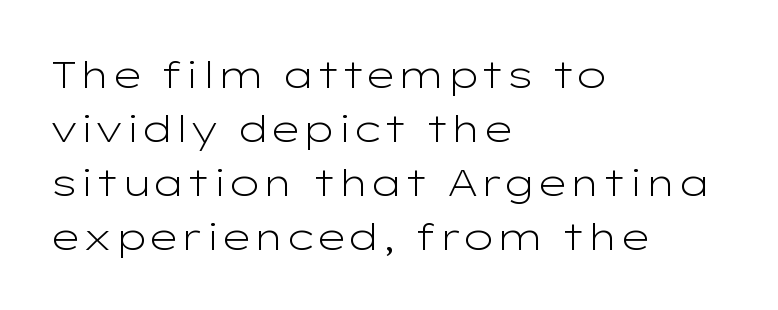
This rendering uses left alignment, leaving the right contour irregular. Weight: in the light-to-regular range. Check where the strokes stop: nothing finishes them off — pure sans. Observe the ordinary spacing: letters are neighbours, not strangers. How would I describe the line gaps? Plain and ordinary.
